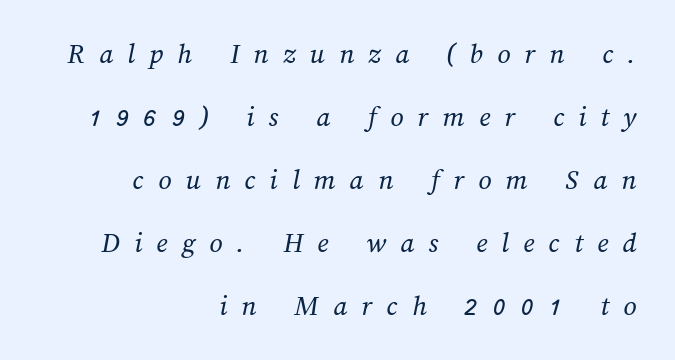
{"bold": "no", "weight": "regular", "width": "normal", "stroke_contrast": "medium", "x_height": "medium", "monospaced": "no", "underline": "no", "align": "right", "line_spacing": "loose", "line_spacing_ratio": 2.17, "letter_spacing": "wide", "letter_spacing_em": 0.49, "glyph_px": 29}
